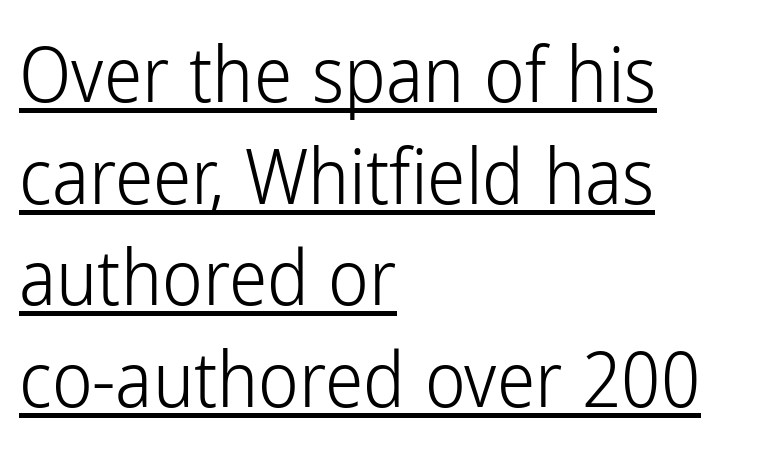
{"serif": "no", "italic": "no", "bold": "no", "weight": "light", "width": "condensed", "stroke_contrast": "low", "x_height": "medium", "monospaced": "no", "underline": "yes", "align": "left", "line_spacing": "normal", "line_spacing_ratio": 1.32, "letter_spacing": "normal", "letter_spacing_em": 0.0, "glyph_px": 77}
